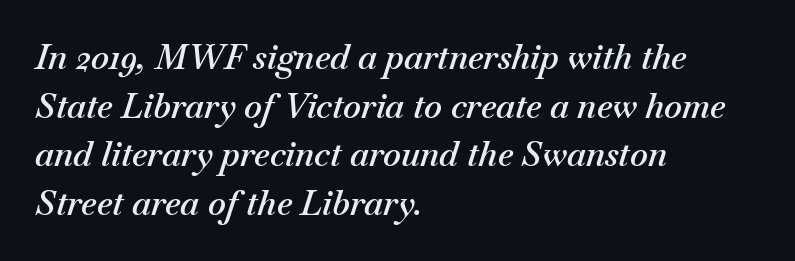
{"italic": "yes", "lean": "right", "slant_degrees": 18, "bold": "semi", "weight": "semibold", "width": "normal", "stroke_contrast": "medium", "x_height": "small", "monospaced": "no", "underline": "no", "align": "left", "line_spacing": "normal", "line_spacing_ratio": 1.43, "letter_spacing": "normal", "letter_spacing_em": 0.0, "glyph_px": 34}
